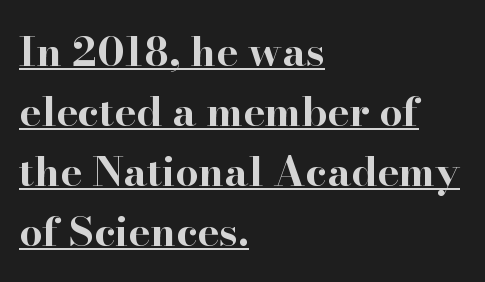
Q: Is the text bold? A: Yes.
Q: Is the text italic (slanted)? A: No, it is upright.
Q: Is the typeface a serif or a sans-serif typeface? A: Serif.
Q: Is the text underlined? A: Yes.
Q: How is the paragraph aligned? A: Left-aligned.
Q: Is the spacing between letters normal or unusually wide? A: Normal.
Q: Is the spacing between lines tight, normal or loose? A: Normal.
Q: Width (condensed, normal, or wide)? A: Wide.
Q: Stroke contrast? A: High.
Q: x-height? A: Small.
Q: Monospaced? A: No.
